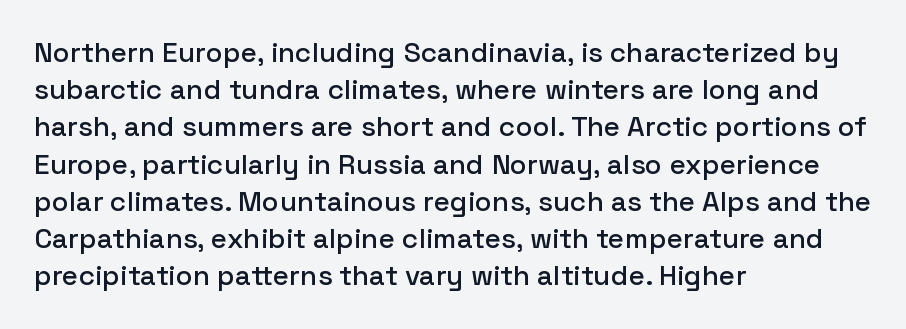
The image shows 28 px sans-serif type, upright; set left-aligned, normal line spacing (1.33x), normal letter spacing, not underlined; low stroke contrast and a medium x-height.
